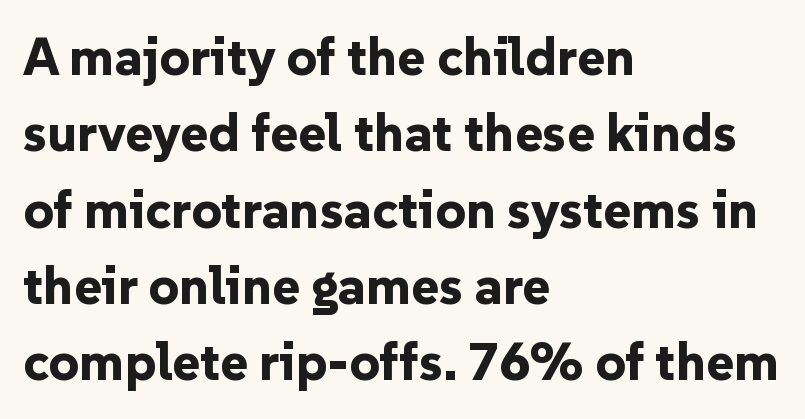
{"serif": "no", "italic": "no", "bold": "yes", "weight": "bold", "width": "normal", "stroke_contrast": "low", "x_height": "medium", "monospaced": "no", "underline": "no", "align": "left", "line_spacing": "normal", "line_spacing_ratio": 1.44, "letter_spacing": "normal", "letter_spacing_em": 0.0, "glyph_px": 53}
